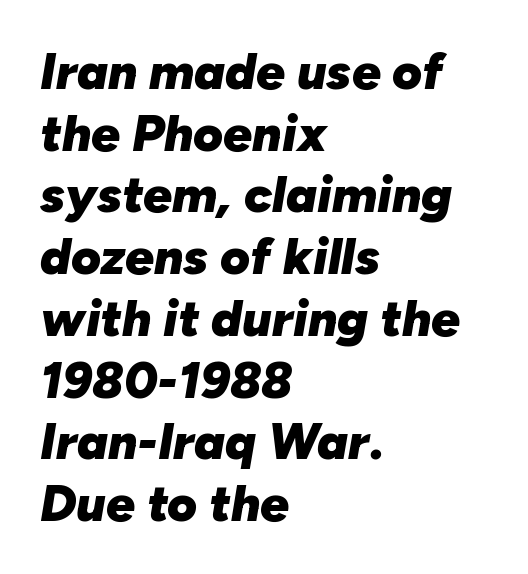
The image shows 51 px heavy type, italic (leaning right); set left-aligned, line spacing 1.21x, normal letter spacing, not underlined; low stroke contrast and a medium x-height.
